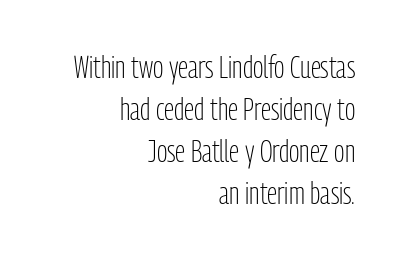
The words here are not underlined. This sample has the flowing, uneven cadence of proportional lettering. In terms of leading, this rendering sits right in the middle. A roman cut, with each character standing at attention. A typesetter would label this face a sans. The passage shown has conventional tracking throughout.
